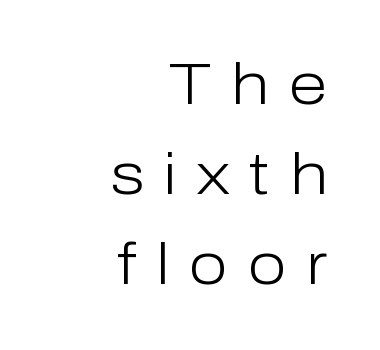
{"serif": "no", "italic": "no", "bold": "no", "weight": "light", "width": "normal", "stroke_contrast": "low", "x_height": "medium", "monospaced": "no", "underline": "no", "align": "right", "line_spacing": "normal", "line_spacing_ratio": 1.58, "letter_spacing": "wide", "letter_spacing_em": 0.34, "glyph_px": 57}
